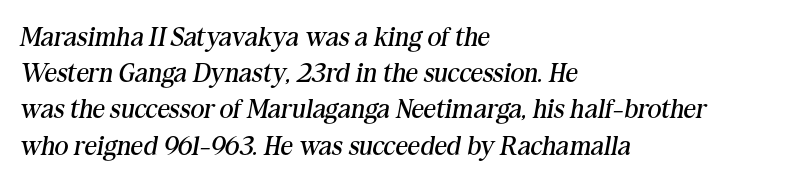
The image shows 27 px text type, italic (leaning right); set left-aligned, normal line spacing (1.34x), normal letter spacing, not underlined.
